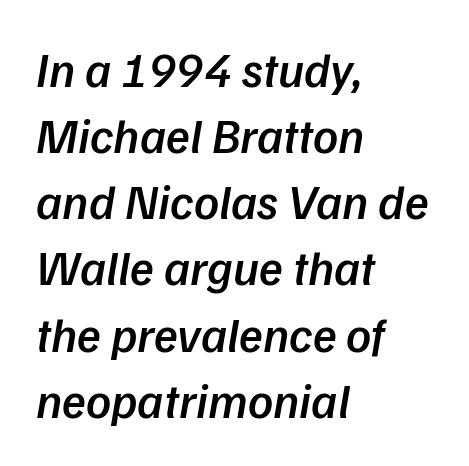
The image shows 49 px semibold sans-serif type; set left-aligned, normal line spacing (1.35x), normal letter spacing, not underlined; low stroke contrast and a medium x-height.
